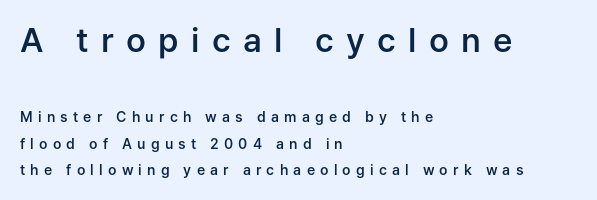
{"serif": "no", "italic": "no", "bold": "semi", "weight": "semibold", "width": "normal", "stroke_contrast": "low", "x_height": "medium", "monospaced": "no", "underline": "no", "align": "left", "line_spacing_ratio": 1.88, "letter_spacing": "wide", "letter_spacing_em": 0.37, "larger_block": "first", "size_ratio": 2.36, "glyph_px": 33}
